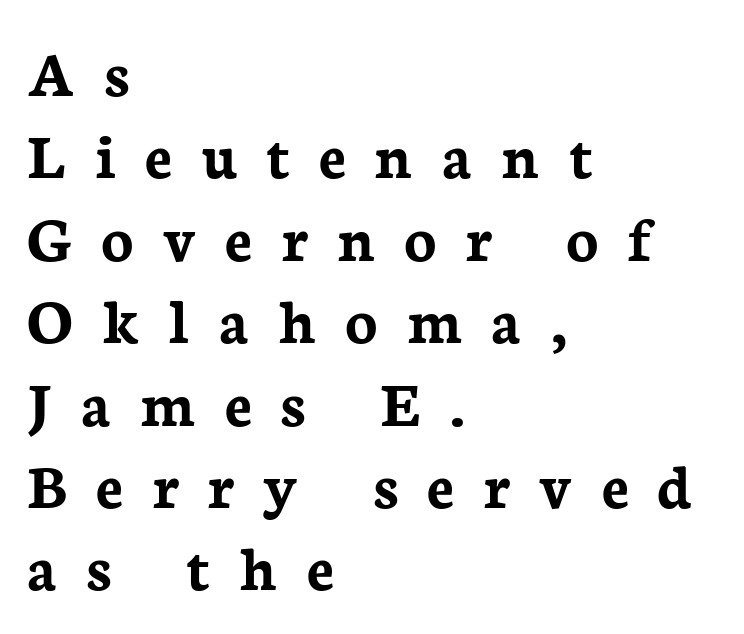
Q: Is the text bold? A: Yes.
Q: Is the text italic (slanted)? A: No, it is upright.
Q: Is the typeface a serif or a sans-serif typeface? A: Serif.
Q: Is the text underlined? A: No.
Q: How is the paragraph aligned? A: Left-aligned.
Q: Is the spacing between letters normal or unusually wide? A: Unusually wide.
Q: Width (condensed, normal, or wide)? A: Normal.
Q: Stroke contrast? A: Low.
Q: x-height? A: Medium.
Q: Monospaced? A: No.
